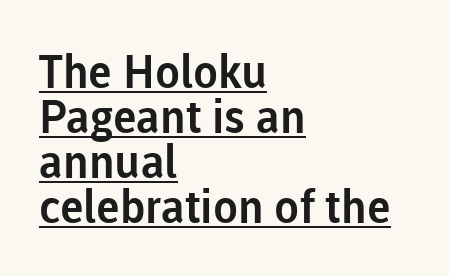
Q: Is the text italic (slanted)? A: No, it is upright.
Q: Is the typeface a serif or a sans-serif typeface? A: Sans-serif.
Q: Is the text underlined? A: Yes.
Q: How is the paragraph aligned? A: Left-aligned.
Q: Is the spacing between letters normal or unusually wide? A: Normal.
Q: Is the spacing between lines tight, normal or loose? A: Tight.
Q: Width (condensed, normal, or wide)? A: Normal.
Q: Stroke contrast? A: Low.
Q: x-height? A: Medium.
Q: Monospaced? A: No.
